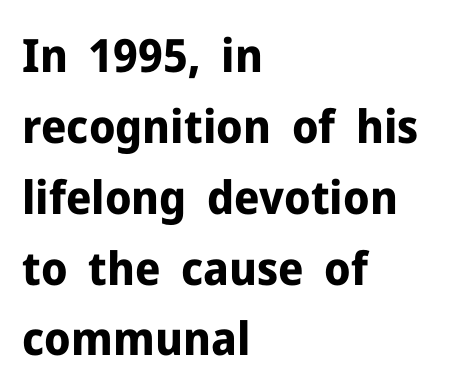
The image shows 46 px bold sans-serif type, upright; set left-aligned, normal line spacing (1.54x), normal letter spacing, not underlined; low stroke contrast and a medium x-height.
